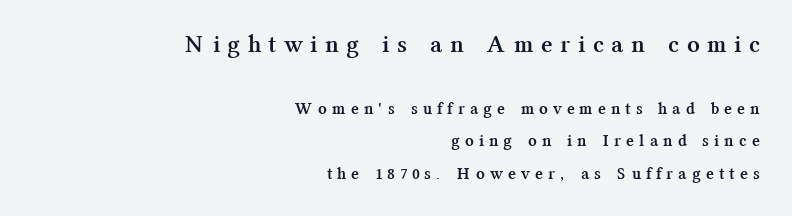
The image shows 25 px bold type, upright; set right-aligned, line spacing 1.89x, unusually wide letter spacing (+0.38 em), not underlined; the first (top) block is 1.47x larger.
